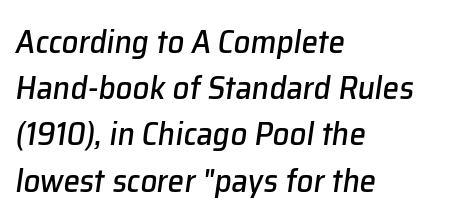
{"italic": "yes", "lean": "right", "slant_degrees": 8, "width": "normal", "stroke_contrast": "low", "x_height": "medium", "monospaced": "no", "underline": "no", "align": "left", "line_spacing": "normal", "line_spacing_ratio": 1.4, "letter_spacing": "normal", "letter_spacing_em": 0.0, "glyph_px": 33}
